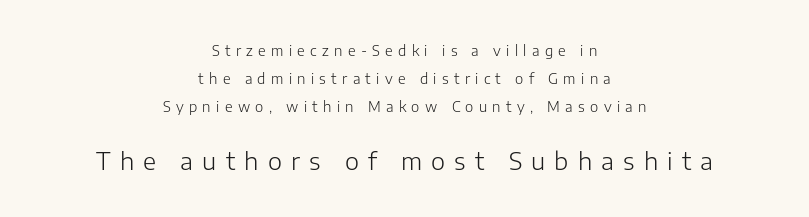
Leading is clearly above the norm, producing a sparse column. The rendering inserts visible extra space after every character. Every character sits straight up, as roman type does. Reading top to bottom, the characters get bigger at the block break. Stroke thickness stays within the range of a standard reading face or lighter.
